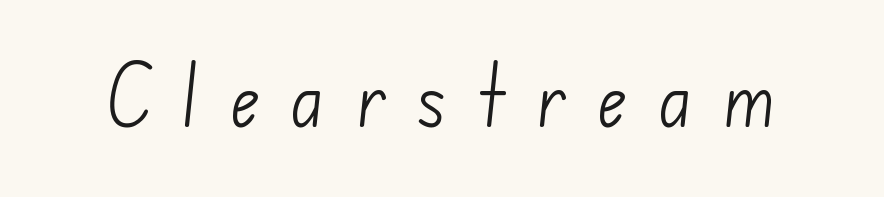
Q: Is the text bold? A: No.
Q: Is the typeface a serif or a sans-serif typeface? A: Sans-serif.
Q: Is the text underlined? A: No.
Q: Is the spacing between letters normal or unusually wide? A: Unusually wide.
Q: Width (condensed, normal, or wide)? A: Normal.
Q: Stroke contrast? A: Low.
Q: x-height? A: Small.
Q: Monospaced? A: No.
